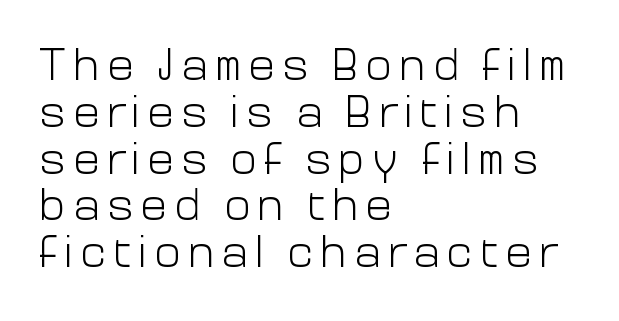
Q: Is the text bold? A: No.
Q: Is the text italic (slanted)? A: No, it is upright.
Q: Is the typeface a serif or a sans-serif typeface? A: Sans-serif.
Q: Is the text underlined? A: No.
Q: How is the paragraph aligned? A: Left-aligned.
Q: Is the spacing between lines tight, normal or loose? A: Tight.
Q: Width (condensed, normal, or wide)? A: Normal.
Q: Stroke contrast? A: Low.
Q: x-height? A: Medium.
Q: Monospaced? A: No.
